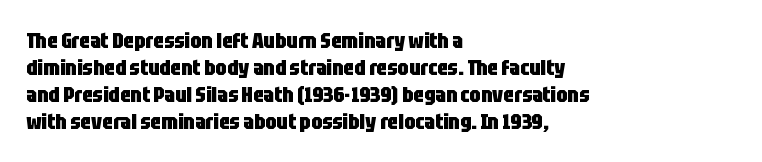
A typesetter would mark this as roman, not italic. What stands out about the letter spacing? Nothing — it is the standard amount. The baseline area is clear. Caption: bold face, heavy strokes.
